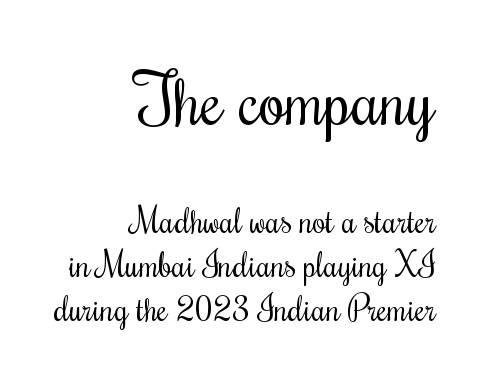
These lines are rendered in a variable-pitch font. Evenly set lines give the paragraph a standard silhouette. Reading down the block, your eye finds every line finishing at a fixed right position.
